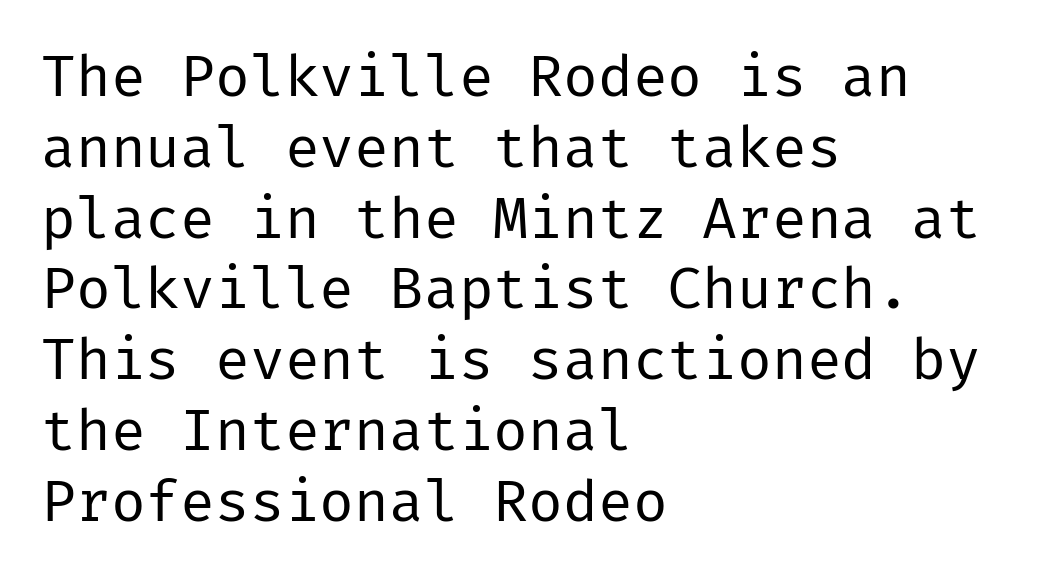
Q: Is the text bold? A: No.
Q: Is the text italic (slanted)? A: No, it is upright.
Q: Is the typeface a serif or a sans-serif typeface? A: Sans-serif.
Q: Is the text underlined? A: No.
Q: How is the paragraph aligned? A: Left-aligned.
Q: Is the spacing between letters normal or unusually wide? A: Normal.
Q: Width (condensed, normal, or wide)? A: Normal.
Q: Stroke contrast? A: Low.
Q: x-height? A: Medium.
